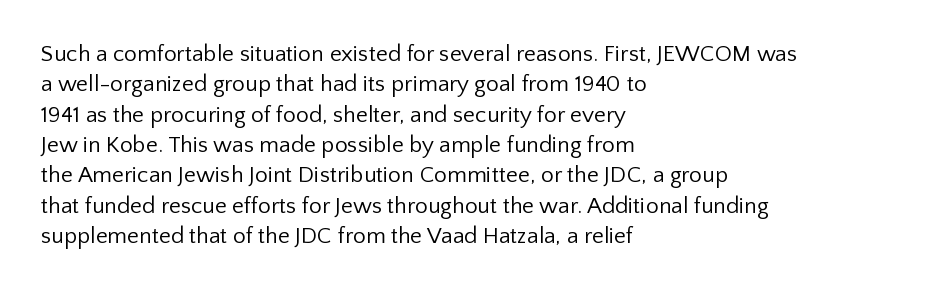
The space directly below the letters is spotless. Caption: standard tracking, unaltered. Vertically, the passage feels balanced, rows spaced as you'd expect. Does the lettering tilt? It doesn't — this is upright.
